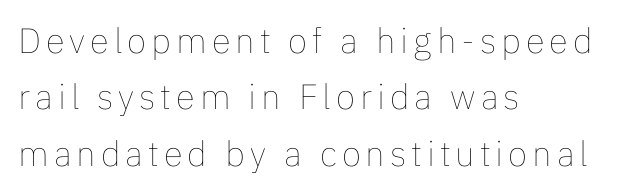
The image shows 35 px thin type, upright; set left-aligned, normal line spacing (1.61x), not underlined; low stroke contrast and a medium x-height.
